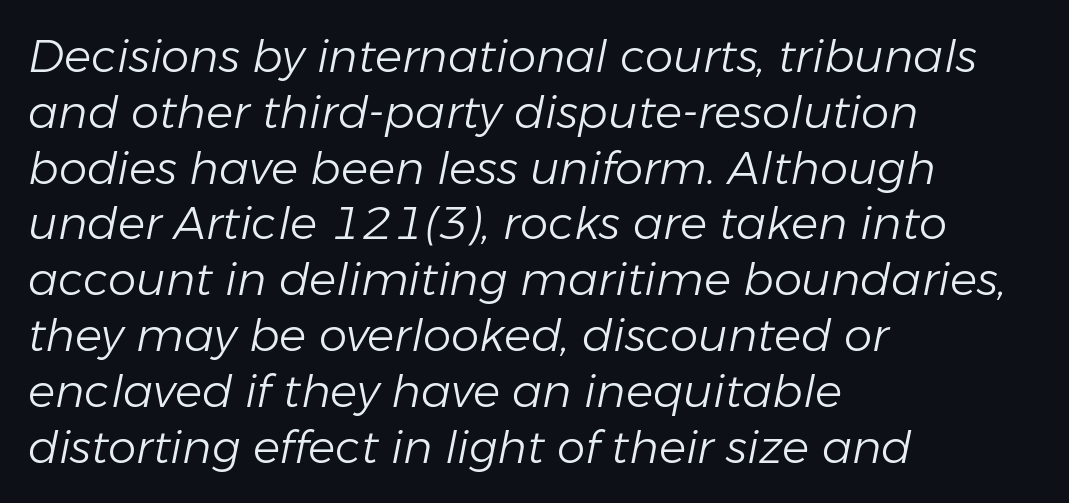
Q: Is the text bold? A: No.
Q: Is the text italic (slanted)? A: Yes, it leans right by about 11 degrees.
Q: Is the text underlined? A: No.
Q: How is the paragraph aligned? A: Left-aligned.
Q: Is the spacing between letters normal or unusually wide? A: Normal.
Q: Width (condensed, normal, or wide)? A: Normal.
Q: Stroke contrast? A: Low.
Q: x-height? A: Medium.
Q: Monospaced? A: No.
